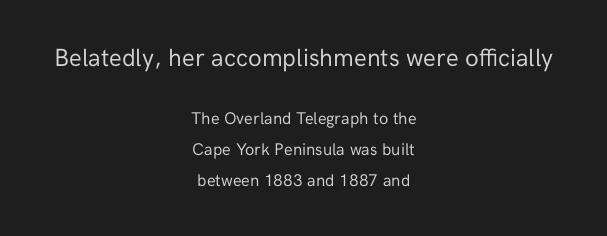
Q: Is the text bold? A: No.
Q: Is the text italic (slanted)? A: No, it is upright.
Q: Is the text underlined? A: No.
Q: How is the paragraph aligned? A: Centered.
Q: Is the spacing between letters normal or unusually wide? A: Normal.
Q: Which block of text is set in a larger size, the first (top) or the second (bottom)? A: The first (top) one.
